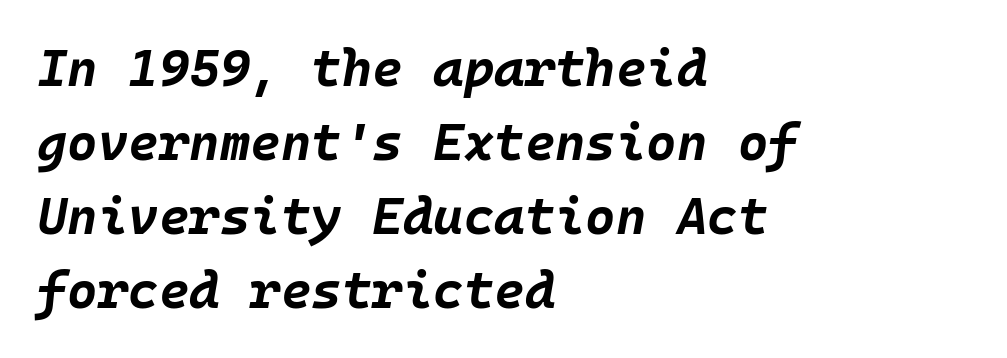
{"italic": "yes", "lean": "right", "slant_degrees": 10, "bold": "yes", "weight": "bold", "width": "normal", "stroke_contrast": "low", "x_height": "large", "underline": "no", "align": "left", "line_spacing": "normal", "line_spacing_ratio": 1.42, "letter_spacing": "normal", "letter_spacing_em": 0.0, "glyph_px": 52}
